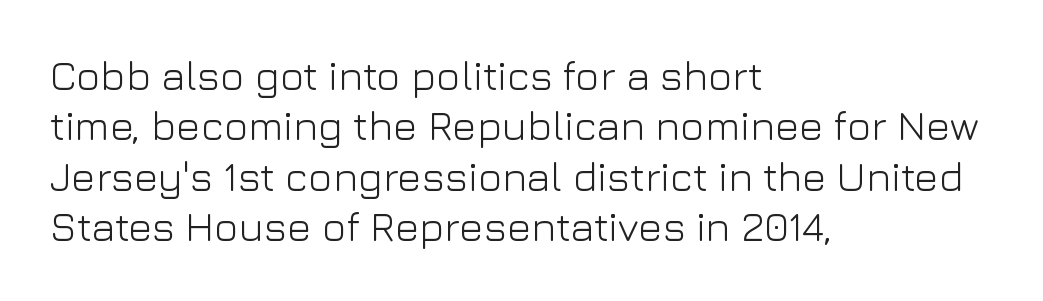
Q: Is the text bold? A: No.
Q: Is the text italic (slanted)? A: No, it is upright.
Q: Is the typeface a serif or a sans-serif typeface? A: Sans-serif.
Q: Is the text underlined? A: No.
Q: How is the paragraph aligned? A: Left-aligned.
Q: Is the spacing between letters normal or unusually wide? A: Normal.
Q: Width (condensed, normal, or wide)? A: Normal.
Q: Stroke contrast? A: Low.
Q: x-height? A: Medium.
Q: Monospaced? A: No.
